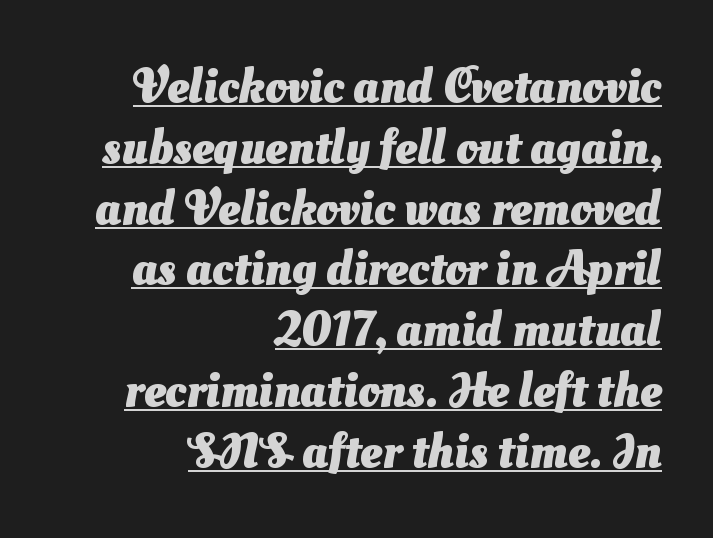
{"serif": "no", "bold": "yes", "weight": "heavy", "width": "normal", "stroke_contrast": "medium", "x_height": "small", "monospaced": "no", "underline": "yes", "align": "right", "line_spacing_ratio": 1.24, "letter_spacing": "normal", "letter_spacing_em": 0.0, "glyph_px": 49}
